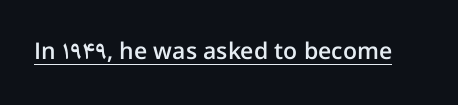
The image shows 23 px text type, upright; set normal letter spacing, underlined.
